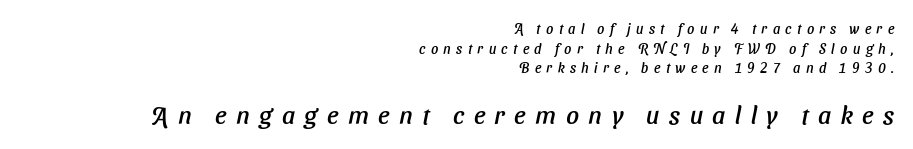
Compared with a flush-left layout, this one pins lines to the opposite, right side. The gap between lines stays unmarked. Whoever set this chose a conventional vertical rhythm. Scale increases going downward across the two blocks. The passage shown has open, widely tracked lettering throughout.
